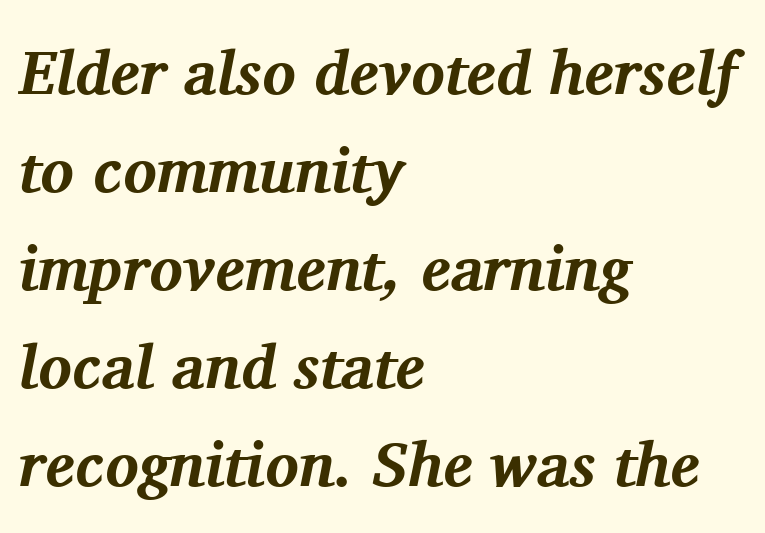
Q: Is the text bold? A: Yes.
Q: Is the text italic (slanted)? A: Yes, it leans right by about 11 degrees.
Q: Is the typeface a serif or a sans-serif typeface? A: Serif.
Q: Is the text underlined? A: No.
Q: How is the paragraph aligned? A: Left-aligned.
Q: Is the spacing between letters normal or unusually wide? A: Normal.
Q: Is the spacing between lines tight, normal or loose? A: Normal.
Q: Width (condensed, normal, or wide)? A: Normal.
Q: Stroke contrast? A: Medium.
Q: x-height? A: Medium.
Q: Monospaced? A: No.
